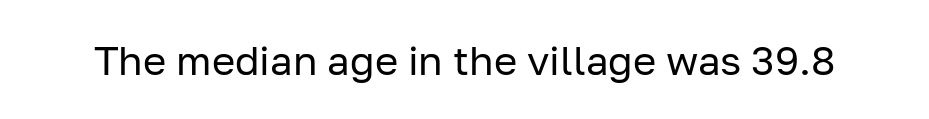
The image shows 40 px regular-weight sans-serif type, upright; set normal letter spacing, not underlined; low stroke contrast and a medium x-height.
